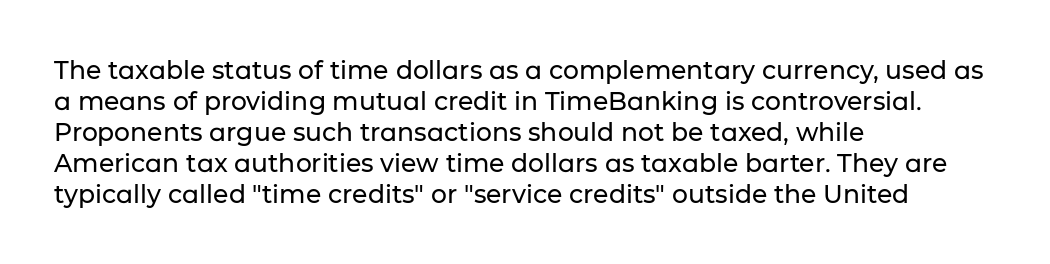
{"italic": "no", "underline": "no", "align": "left", "line_spacing_ratio": 1.24, "letter_spacing": "normal", "letter_spacing_em": 0.0, "glyph_px": 25}
